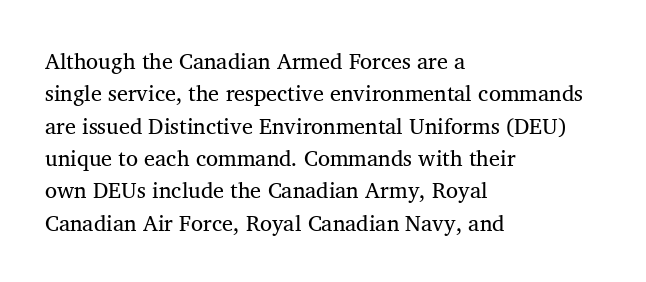
Q: Is the text underlined? A: No.
Q: How is the paragraph aligned? A: Left-aligned.
Q: Is the spacing between letters normal or unusually wide? A: Normal.
Q: Is the spacing between lines tight, normal or loose? A: Normal.
